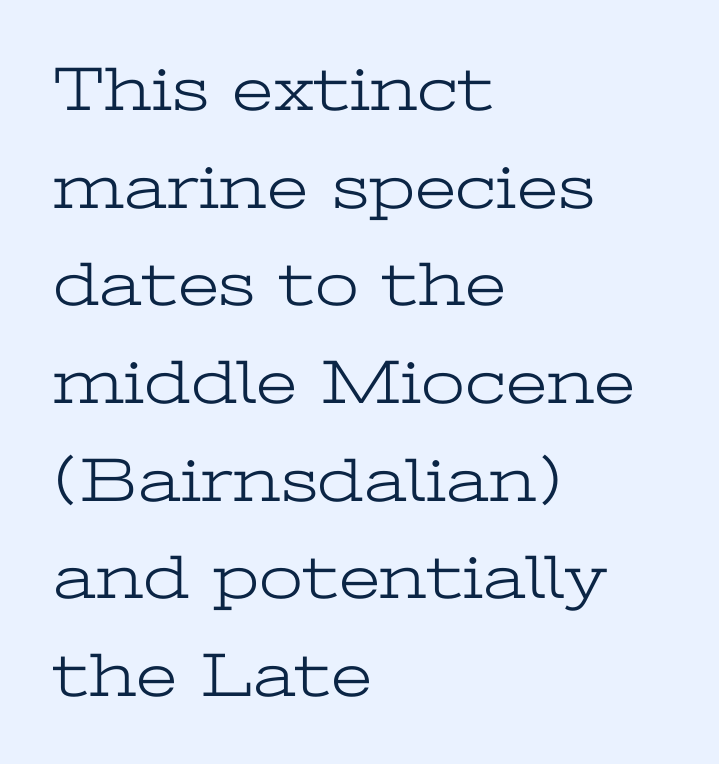
Q: Is the text bold? A: No.
Q: Is the text italic (slanted)? A: No, it is upright.
Q: Is the typeface a serif or a sans-serif typeface? A: Serif.
Q: Is the text underlined? A: No.
Q: How is the paragraph aligned? A: Left-aligned.
Q: Is the spacing between letters normal or unusually wide? A: Normal.
Q: Is the spacing between lines tight, normal or loose? A: Normal.
Q: Width (condensed, normal, or wide)? A: Wide.
Q: Stroke contrast? A: Low.
Q: x-height? A: Medium.
Q: Monospaced? A: No.
